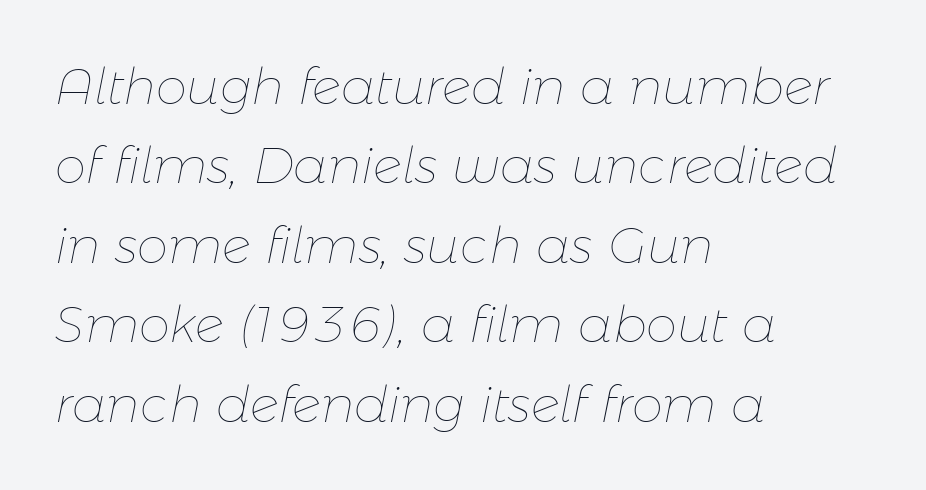
The image shows 50 px thin type, italic (leaning right); set left-aligned, normal line spacing (1.59x), normal letter spacing, not underlined; low stroke contrast and a medium x-height.
